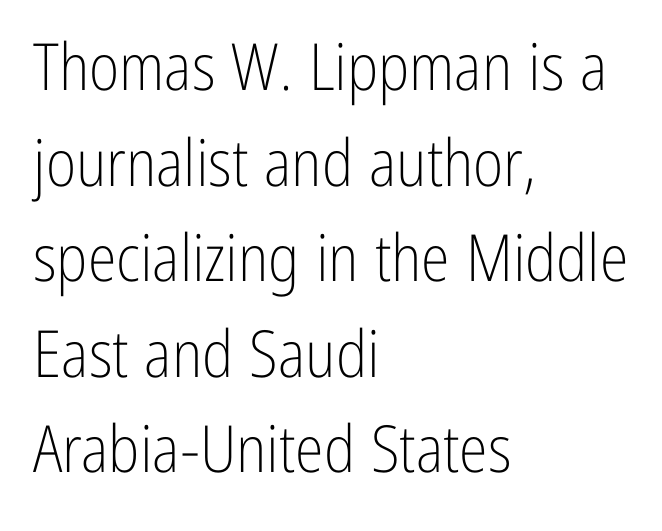
{"serif": "no", "italic": "no", "bold": "no", "weight": "light", "width": "condensed", "stroke_contrast": "low", "x_height": "medium", "monospaced": "no", "underline": "no", "align": "left", "line_spacing": "normal", "line_spacing_ratio": 1.47, "letter_spacing": "normal", "letter_spacing_em": 0.0, "glyph_px": 65}
